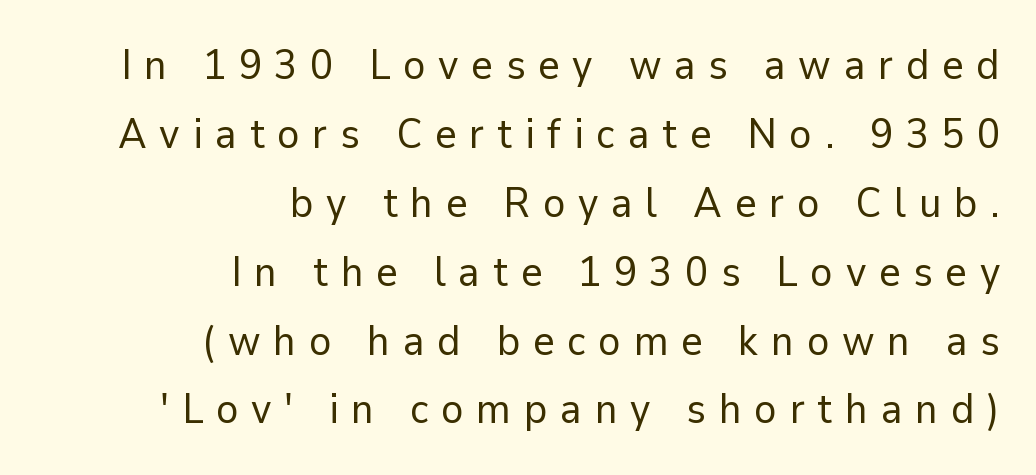
Is the type heavy? It reads as light-to-regular instead. The designer went with a sans here, leaving each stem footless. Observe the wide spacing: letters keep a clear distance from each other. A typesetter would call this proportional, since set widths differ per character. Do the letters lean? They stand straight. Vertical spacing — default.
